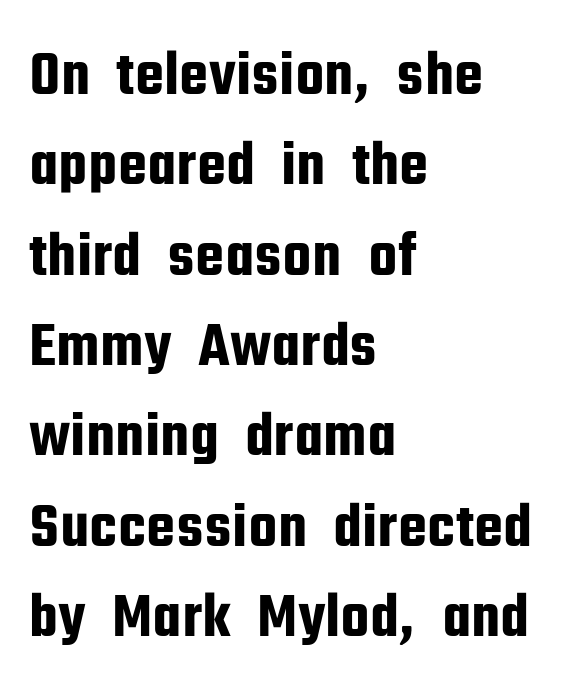
This rendering uses left alignment, leaving the right contour irregular. Serif or sans? Sans — the stroke terminals are bare. Character widths vary here, with narrow letters taking less room than wide ones. Ordinary non-slanted type is in use.
